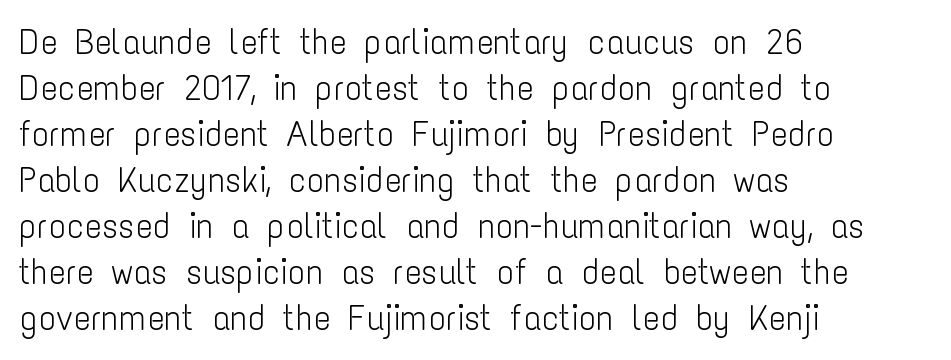
{"serif": "no", "italic": "no", "bold": "no", "weight": "light", "width": "condensed", "stroke_contrast": "low", "x_height": "medium", "monospaced": "no", "underline": "no", "align": "left", "line_spacing": "normal", "line_spacing_ratio": 1.28, "letter_spacing": "normal", "letter_spacing_em": 0.0, "glyph_px": 36}
